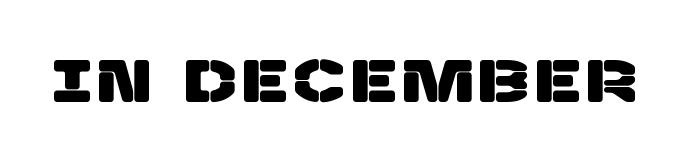
{"serif": "no", "width": "normal", "stroke_contrast": "low", "x_height": "large", "monospaced": "no", "underline": "no", "glyph_px": 61}
